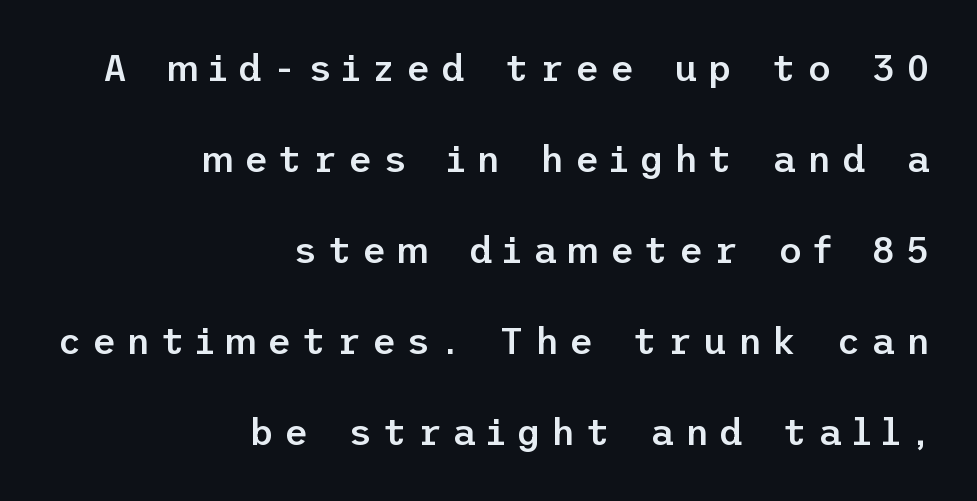
Whoever set this chose breathing room over compactness in the vertical rhythm. Casual observation: everything's shoved over to the right. The strokes are fattened partway — semibold, not bold. Quick note: not italic, upright. Anything drawn beneath the words? Only blank space.
